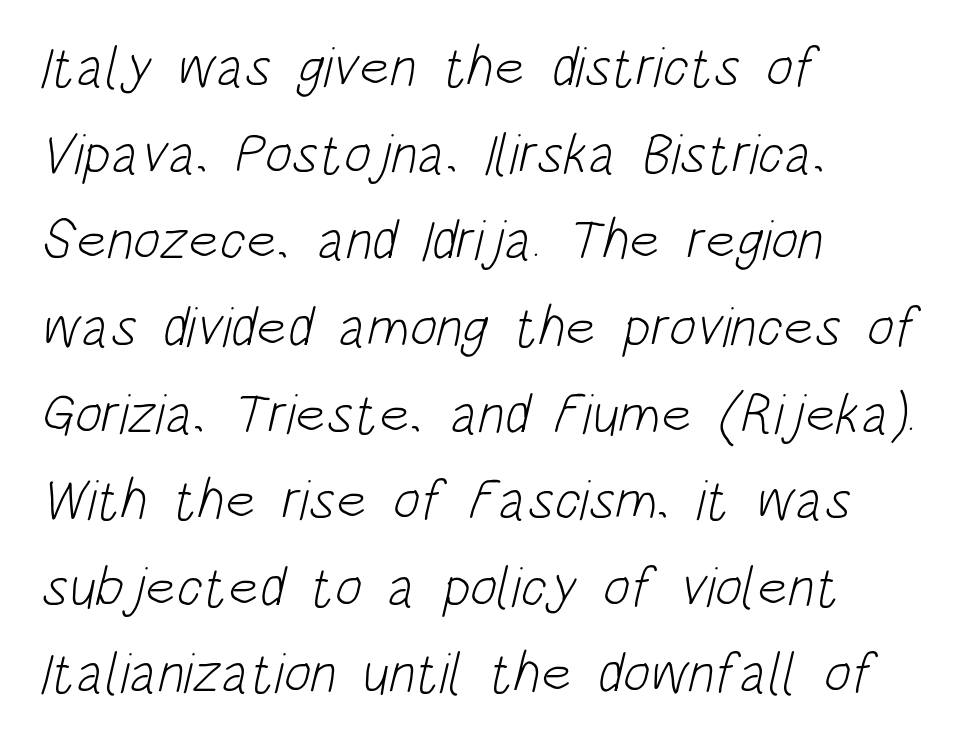
The image shows 57 px light, condensed sans-serif type; set left-aligned, normal line spacing (1.52x), normal letter spacing, not underlined; low stroke contrast and a large x-height.
